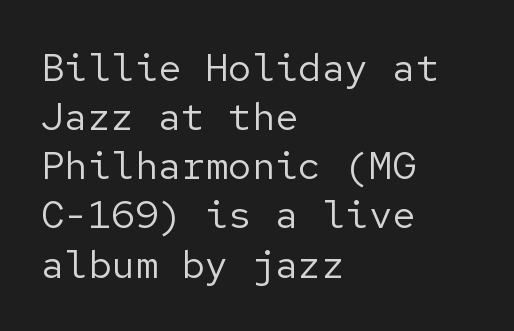
Q: Is the text bold? A: No.
Q: Is the text italic (slanted)? A: No, it is upright.
Q: Is the typeface a serif or a sans-serif typeface? A: Sans-serif.
Q: Is the text underlined? A: No.
Q: How is the paragraph aligned? A: Left-aligned.
Q: Is the spacing between letters normal or unusually wide? A: Normal.
Q: Is the spacing between lines tight, normal or loose? A: Normal.
Q: Width (condensed, normal, or wide)? A: Normal.
Q: Stroke contrast? A: Low.
Q: x-height? A: Medium.
